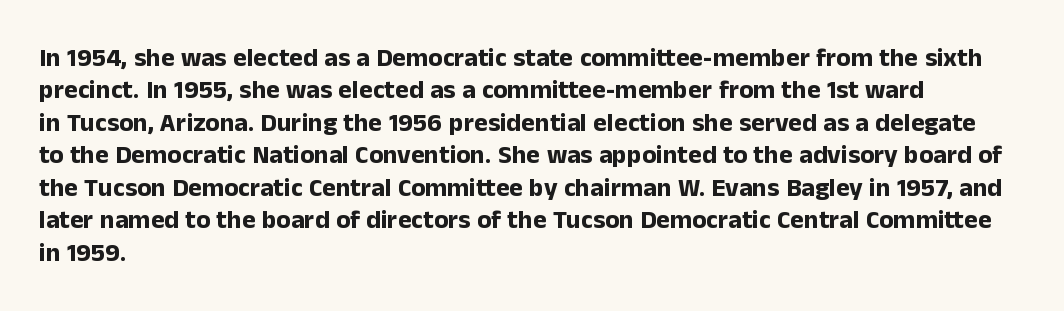
The image shows 26 px bold type, upright; set left-aligned, normal line spacing (1.25x), normal letter spacing, not underlined.
